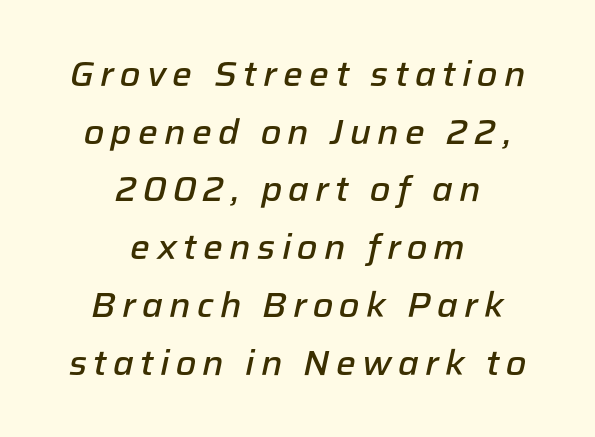
Q: Is the text bold? A: Semi-bold.
Q: Is the text italic (slanted)? A: Yes, it leans right by about 12 degrees.
Q: Is the text underlined? A: No.
Q: How is the paragraph aligned? A: Centered.
Q: Is the spacing between lines tight, normal or loose? A: Normal.
Q: Width (condensed, normal, or wide)? A: Normal.
Q: Stroke contrast? A: Low.
Q: x-height? A: Medium.
Q: Monospaced? A: No.
